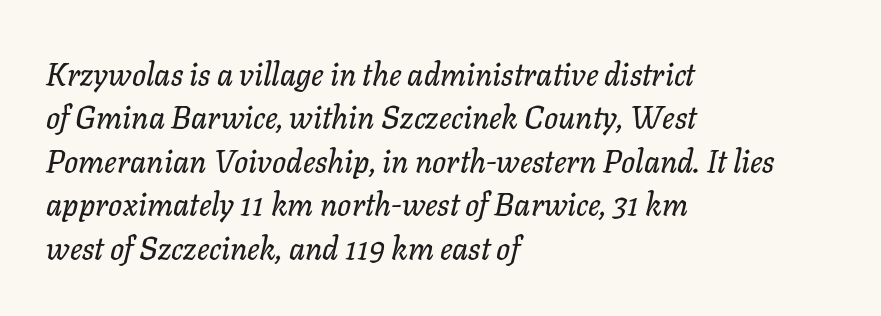
The image shows 31 px text type, italic (leaning right); set left-aligned, normal line spacing (1.4x), normal letter spacing, not underlined; low stroke contrast and a medium x-height.
